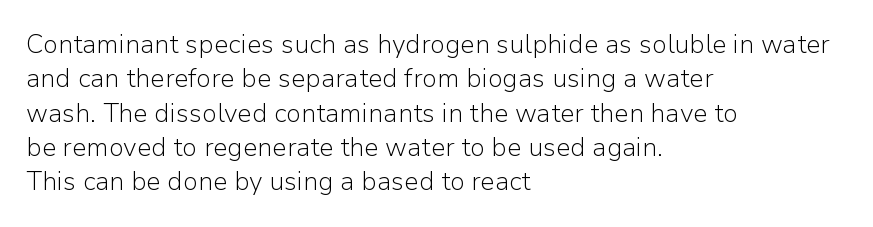
{"italic": "no", "bold": "no", "underline": "no", "align": "left", "line_spacing": "normal", "line_spacing_ratio": 1.32, "letter_spacing": "normal", "letter_spacing_em": 0.0, "glyph_px": 26}
